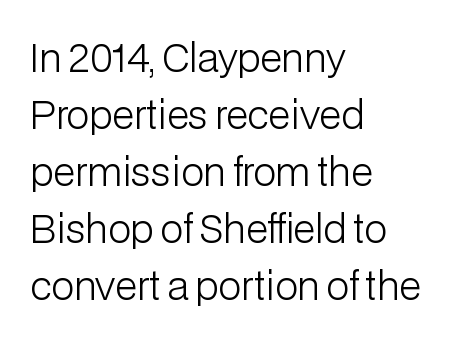
The image shows 38 px light sans-serif type, upright; set left-aligned, normal line spacing (1.5x), normal letter spacing, not underlined; low stroke contrast and a medium x-height.
